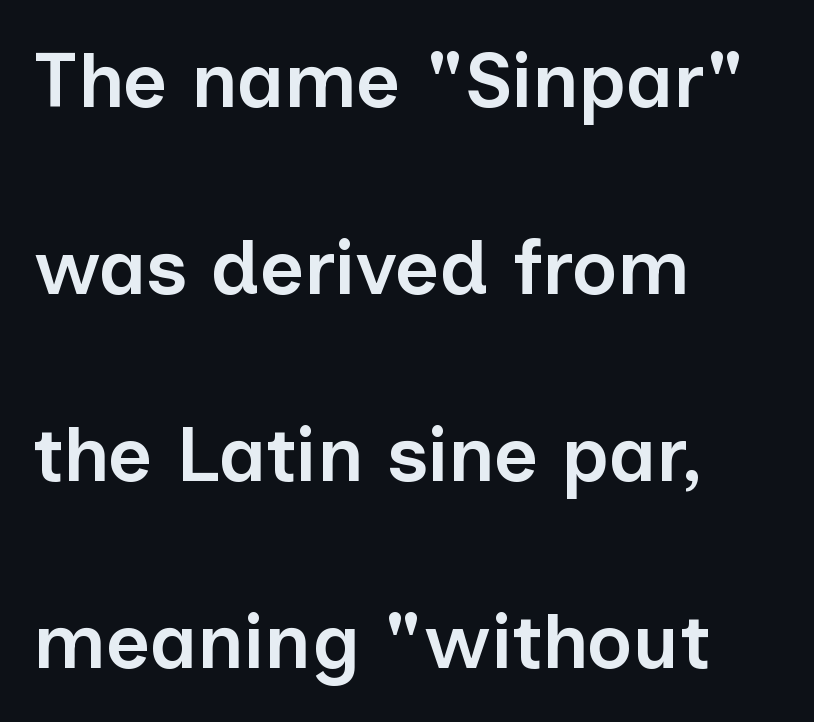
{"serif": "no", "italic": "no", "bold": "semi", "weight": "semibold", "width": "normal", "stroke_contrast": "low", "x_height": "medium", "monospaced": "no", "underline": "no", "align": "left", "line_spacing": "loose", "line_spacing_ratio": 2.43, "letter_spacing": "normal", "letter_spacing_em": 0.0, "glyph_px": 77}
